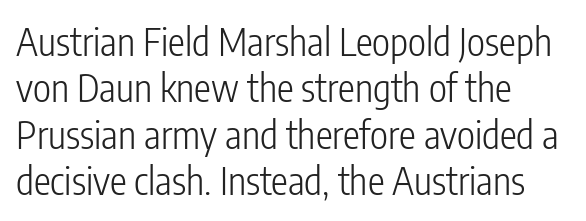
Each letter keeps its own natural width here, so spacing adapts to shape. Reading down the block, your eye returns to a fixed left position each line. Characters remain perfectly vertical along every line. Nope, no serifs anywhere on these letters.
